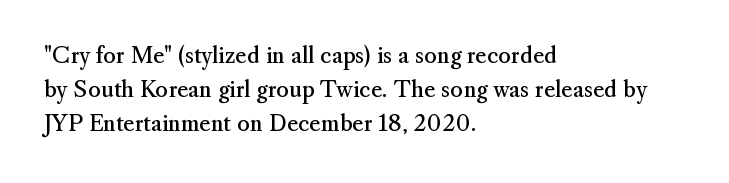
{"italic": "no", "bold": "no", "underline": "no", "align": "left", "line_spacing": "normal", "line_spacing_ratio": 1.54, "letter_spacing": "normal", "letter_spacing_em": 0.0, "glyph_px": 22}
